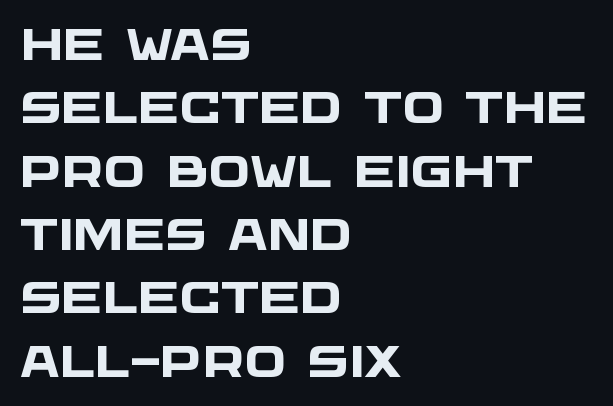
The designer went with a sans here, leaving each stem footless. Is the block centered? No — it sits flush against the left margin. Successive baselines arrive at the customary interval. The face used here is rendered with its standard letterfit.
